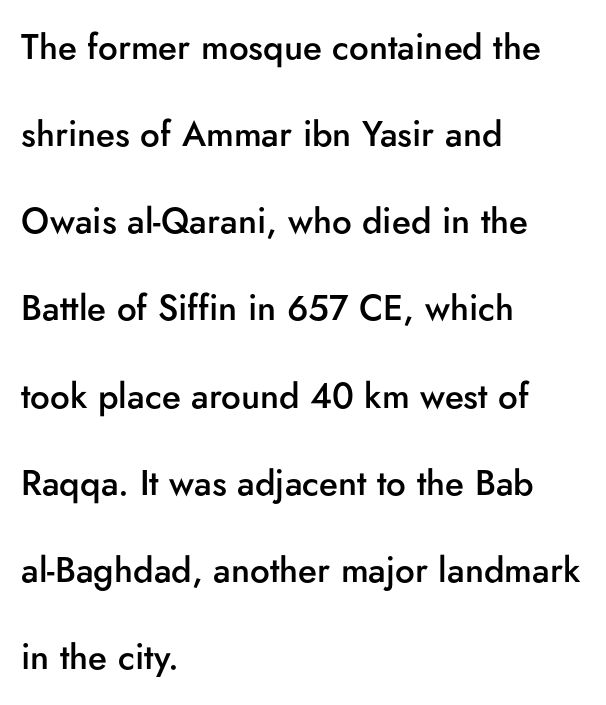
Q: Is the text bold? A: Semi-bold.
Q: Is the text italic (slanted)? A: No, it is upright.
Q: Is the typeface a serif or a sans-serif typeface? A: Sans-serif.
Q: Is the text underlined? A: No.
Q: How is the paragraph aligned? A: Left-aligned.
Q: Is the spacing between letters normal or unusually wide? A: Normal.
Q: Is the spacing between lines tight, normal or loose? A: Loose.
Q: Width (condensed, normal, or wide)? A: Normal.
Q: Stroke contrast? A: Low.
Q: x-height? A: Small.
Q: Monospaced? A: No.
